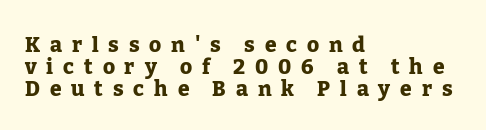
The image shows 21 px bold type, upright; set left-aligned, tight line spacing (1.05x), unusually wide letter spacing (+0.47 em), not underlined.
